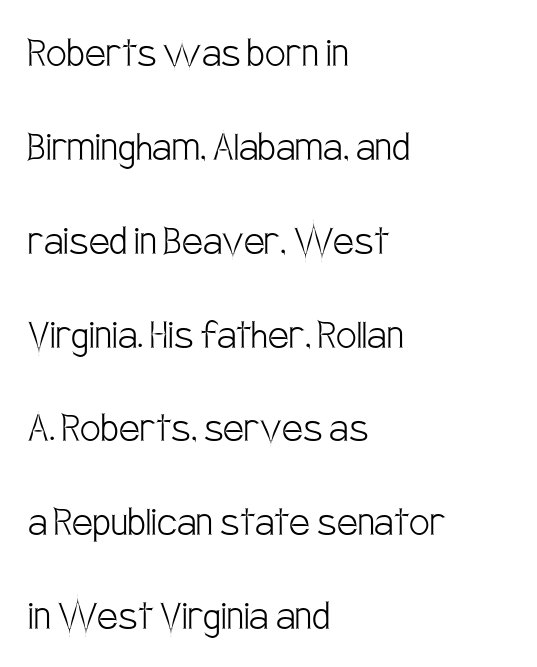
The image shows 46 px light, condensed sans-serif type, upright; set left-aligned, loose line spacing (2.04x), normal letter spacing, not underlined; low stroke contrast and a large x-height.
